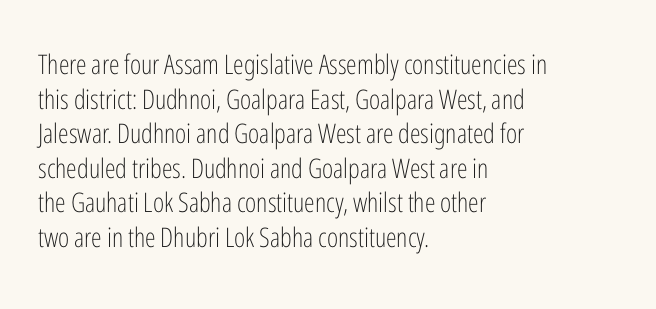
The block of text has a typical density, with ordinary space between rows. Which margin do the lines hug? The left one — the right edge is uneven. The space directly below the letters is spotless. This is the regular roman posture of the typeface. Does extra space separate the letters? No, they use regular spacing.
